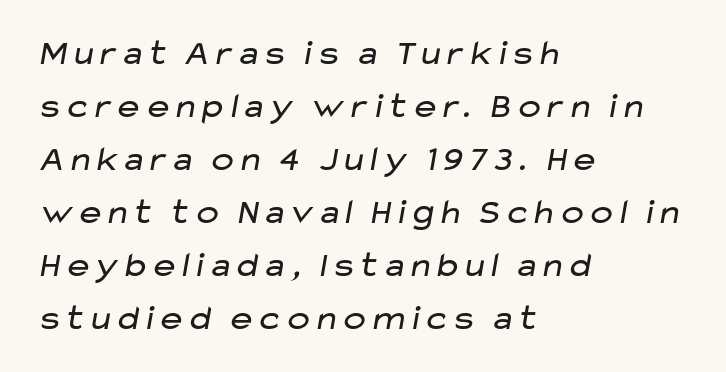
Nobody touched the tracking dial on this one. Serif or sans? Sans — the stroke terminals are bare. No word sits above an underline. Caption: face not bold, strokes unweighted.
